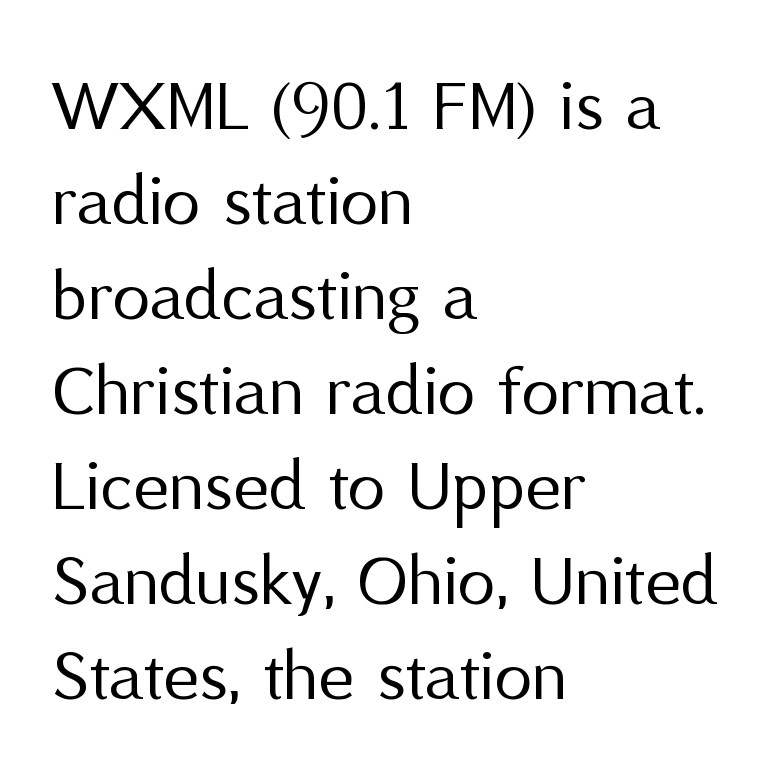
The image shows 76 px regular-weight sans-serif type, upright; set left-aligned, normal line spacing (1.25x), normal letter spacing, not underlined; medium stroke contrast and a medium x-height.
